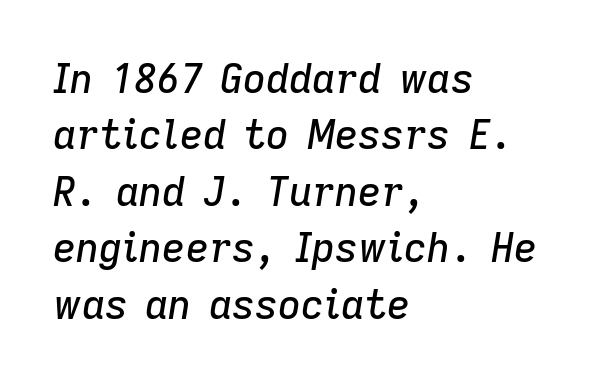
{"italic": "yes", "lean": "right", "slant_degrees": 9, "width": "normal", "stroke_contrast": "low", "x_height": "medium", "monospaced": "no", "underline": "no", "align": "left", "line_spacing": "normal", "line_spacing_ratio": 1.41, "letter_spacing": "normal", "letter_spacing_em": 0.0, "glyph_px": 40}
